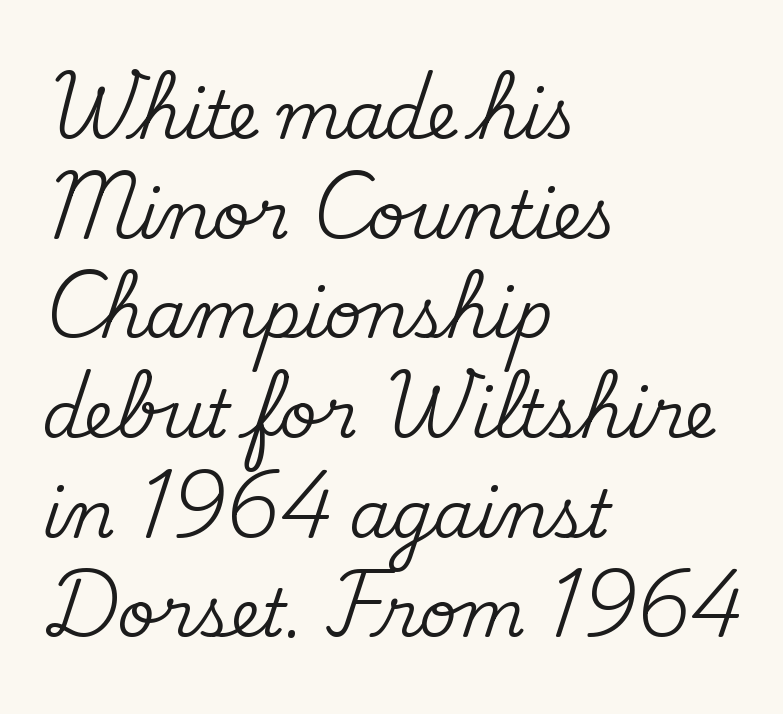
Q: Is the text italic (slanted)? A: Yes.
Q: Is the text underlined? A: No.
Q: How is the paragraph aligned? A: Left-aligned.
Q: Is the spacing between letters normal or unusually wide? A: Normal.
Q: Is the spacing between lines tight, normal or loose? A: Normal.
Q: Width (condensed, normal, or wide)? A: Normal.
Q: Stroke contrast? A: Medium.
Q: x-height? A: Small.
Q: Monospaced? A: No.
